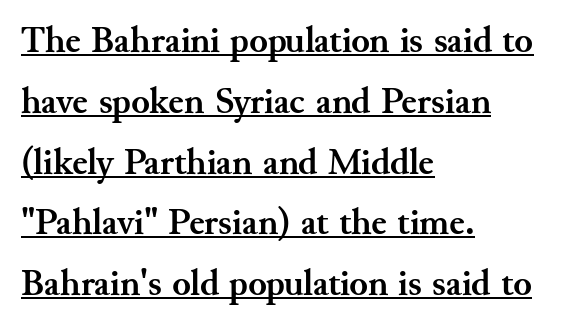
Q: Is the text bold? A: Yes.
Q: Is the text italic (slanted)? A: No, it is upright.
Q: Is the typeface a serif or a sans-serif typeface? A: Serif.
Q: Is the text underlined? A: Yes.
Q: How is the paragraph aligned? A: Left-aligned.
Q: Is the spacing between letters normal or unusually wide? A: Normal.
Q: Is the spacing between lines tight, normal or loose? A: Normal.
Q: Width (condensed, normal, or wide)? A: Normal.
Q: Stroke contrast? A: Medium.
Q: x-height? A: Small.
Q: Monospaced? A: No.
